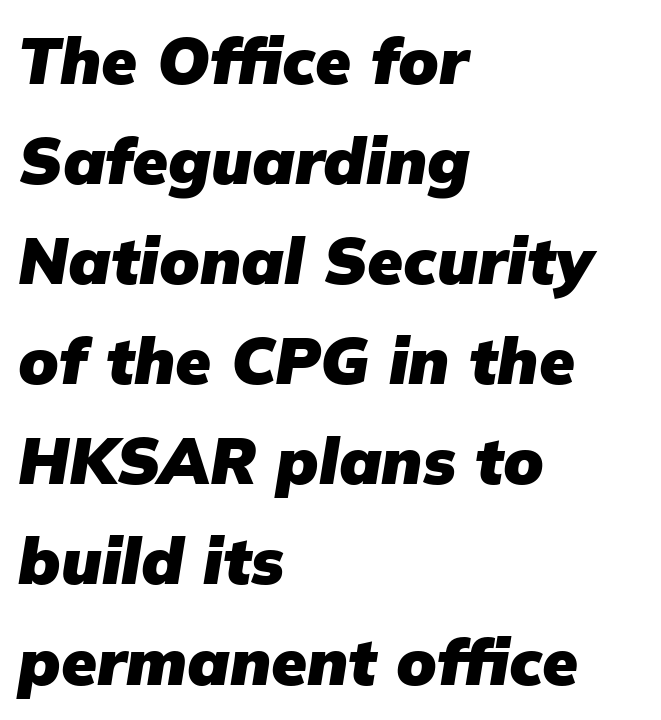
Q: Is the text bold? A: Yes.
Q: Is the text italic (slanted)? A: Yes, it leans right by about 9 degrees.
Q: Is the text underlined? A: No.
Q: How is the paragraph aligned? A: Left-aligned.
Q: Is the spacing between letters normal or unusually wide? A: Normal.
Q: Is the spacing between lines tight, normal or loose? A: Normal.
Q: Width (condensed, normal, or wide)? A: Normal.
Q: Stroke contrast? A: Low.
Q: x-height? A: Medium.
Q: Monospaced? A: No.
